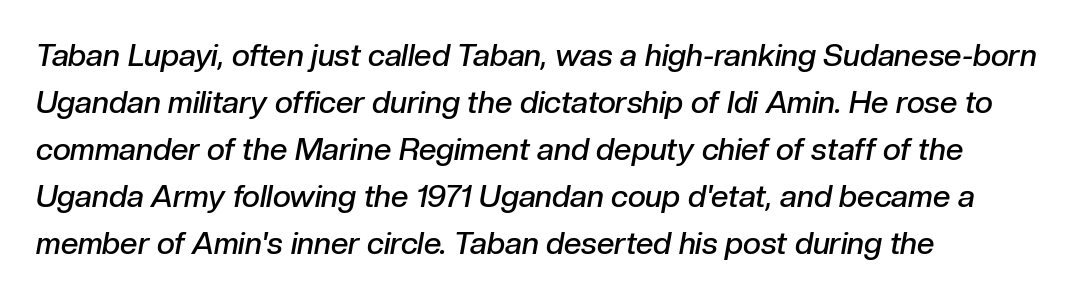
The image shows 31 px semibold type, italic (leaning right); set left-aligned, normal line spacing (1.52x), normal letter spacing, not underlined; low stroke contrast and a medium x-height.
